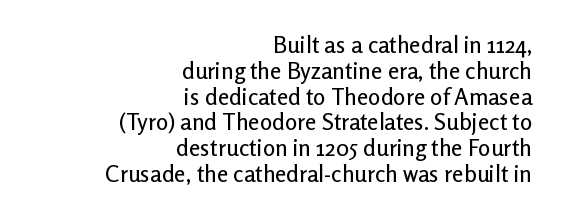
{"italic": "no", "underline": "no", "align": "right", "line_spacing": "tight", "line_spacing_ratio": 1.12, "letter_spacing": "normal", "letter_spacing_em": 0.0, "glyph_px": 23}
